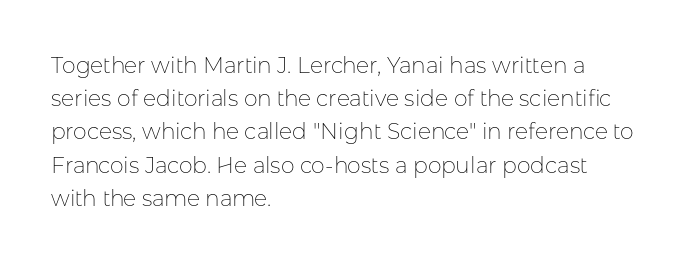
Q: Is the text bold? A: No.
Q: Is the text italic (slanted)? A: No, it is upright.
Q: Is the text underlined? A: No.
Q: How is the paragraph aligned? A: Left-aligned.
Q: Is the spacing between letters normal or unusually wide? A: Normal.
Q: Is the spacing between lines tight, normal or loose? A: Normal.
